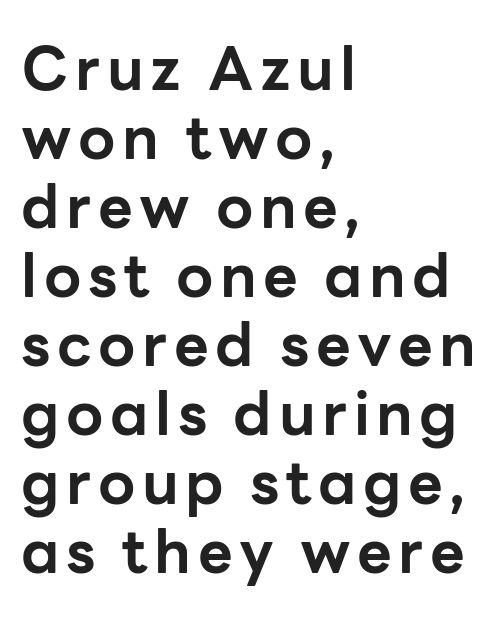
The image shows 60 px bold sans-serif type, upright; set left-aligned, tight line spacing (1.15x), not underlined; low stroke contrast and a medium x-height.
